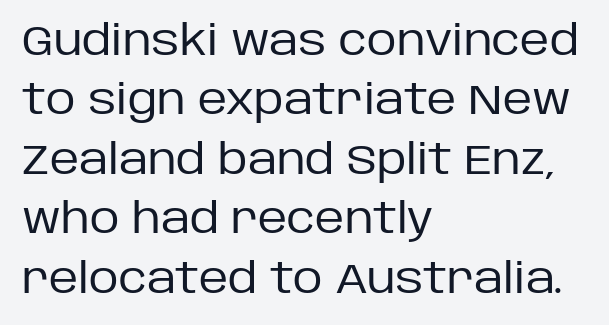
{"serif": "no", "italic": "no", "bold": "no", "weight": "regular", "width": "normal", "stroke_contrast": "low", "x_height": "large", "monospaced": "no", "underline": "no", "align": "left", "line_spacing": "normal", "line_spacing_ratio": 1.45, "letter_spacing": "normal", "letter_spacing_em": 0.0, "glyph_px": 41}
